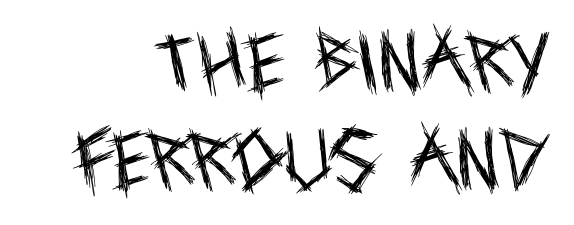
This rendering employs a face without finishing strokes, i.e., a sans-serif. The letters advance in unequal steps, a hallmark of proportional type. A typesetter would call this leading conventional body-copy spacing. The passage shown has conventional tracking throughout.
